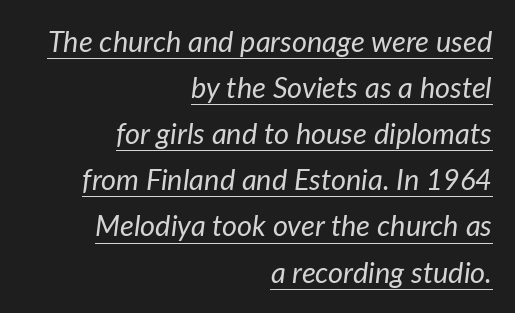
The image shows 29 px regular-weight type, italic (leaning right); set right-aligned, normal line spacing (1.59x), normal letter spacing, underlined; low stroke contrast and a medium x-height.
